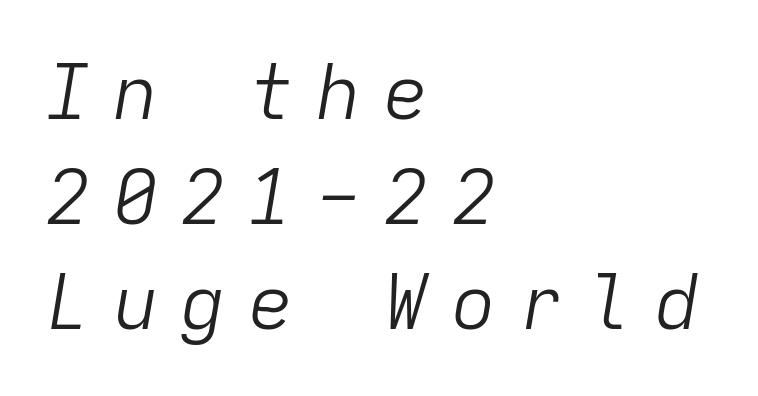
{"italic": "yes", "lean": "right", "slant_degrees": 9, "bold": "no", "weight": "light", "width": "normal", "stroke_contrast": "low", "x_height": "medium", "monospaced": "yes", "underline": "no", "align": "left", "line_spacing": "normal", "line_spacing_ratio": 1.38, "letter_spacing": "wide", "letter_spacing_em": 0.29, "glyph_px": 76}
